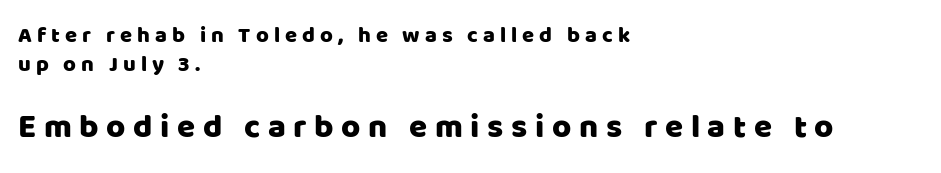
Unlike a traditional serif, this face leaves its strokes unadorned. Top chunk: small. Bottom chunk: large. Each new line begins a customary step beneath the previous one. Think of a printed novel: that variable character pitch is what you see here.
